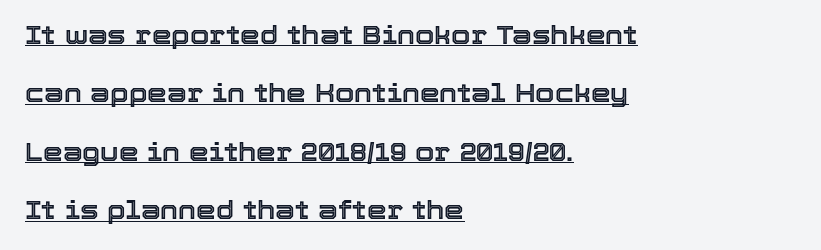
Where is the straight margin? On the left. Posture: upright roman. The type is set solid horizontally, with unmodified tracking. Each line of the rendering has a horizontal stroke beneath the glyphs. This sample trades compactness for vertical openness between lines.
